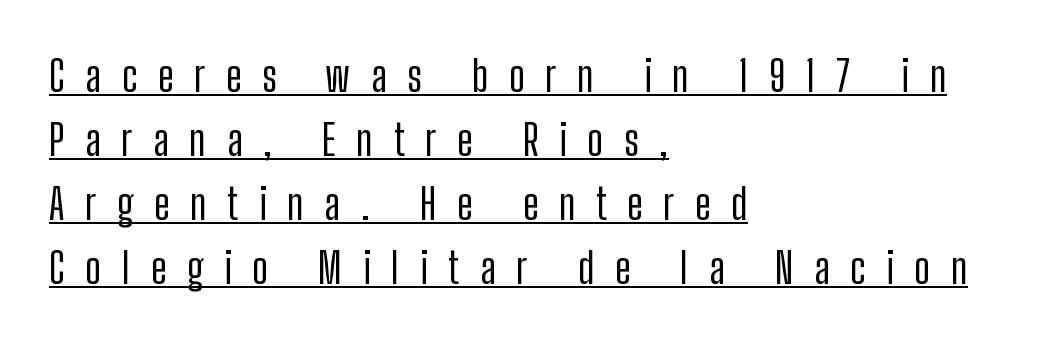
The image shows 43 px condensed sans-serif type, upright; set left-aligned, normal line spacing (1.49x), unusually wide letter spacing (+0.48 em), underlined; low stroke contrast and a medium x-height.
